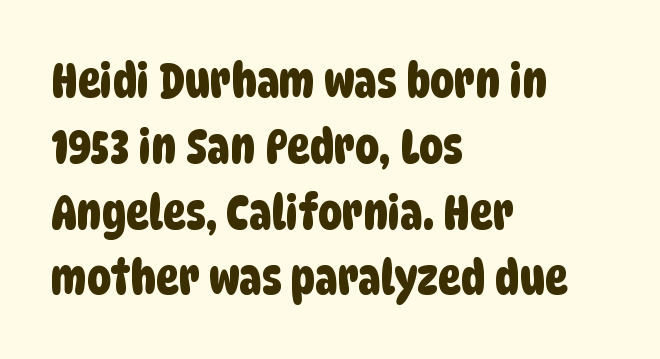
Q: Is the typeface a serif or a sans-serif typeface? A: Sans-serif.
Q: Is the text underlined? A: No.
Q: How is the paragraph aligned? A: Left-aligned.
Q: Is the spacing between letters normal or unusually wide? A: Normal.
Q: Is the spacing between lines tight, normal or loose? A: Normal.
Q: Width (condensed, normal, or wide)? A: Condensed.
Q: Stroke contrast? A: Low.
Q: x-height? A: Large.
Q: Monospaced? A: No.
